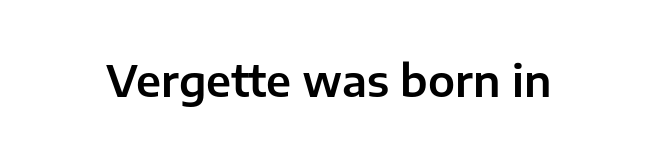
Plain, unruled lines of type. The font's upright variant was chosen for this text. I'd call this a sans setting — the letters go barefoot. Varying glyph widths throughout — classic text-font behaviour. How are the letters spaced? Ordinarily, with no added tracking.
